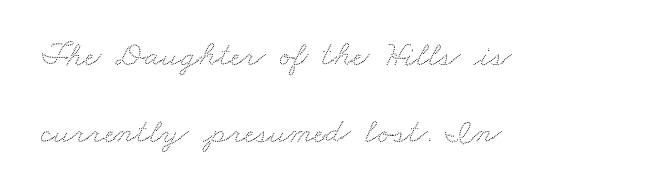
The image shows 35 px wide type; set left-aligned, loose line spacing (2.2x), normal letter spacing, not underlined; low stroke contrast and a small x-height.
